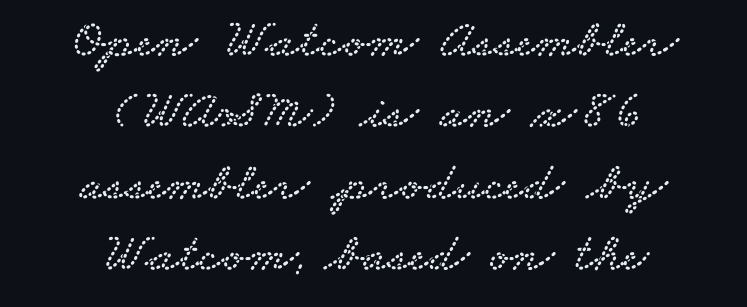
Q: Is the text underlined? A: No.
Q: How is the paragraph aligned? A: Centered.
Q: Is the spacing between letters normal or unusually wide? A: Normal.
Q: Is the spacing between lines tight, normal or loose? A: Normal.
Q: Width (condensed, normal, or wide)? A: Wide.
Q: Stroke contrast? A: Low.
Q: x-height? A: Small.
Q: Monospaced? A: No.
